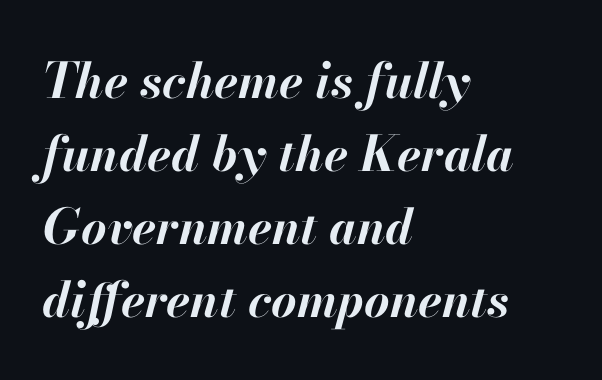
The passage is arranged the way most books set body copy — flush left. Here the designer chose a conventional face with non-uniform glyph widths. Is the type slanted? Yes — the strokes lean at a clear angle. How are the letters spaced? Ordinarily, with no added tracking. Every letter is thick-stroked: bold, no question. No word sits above an underline.
